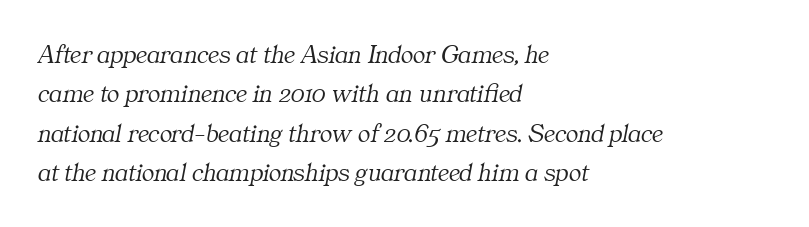
The image shows 26 px text type, italic (leaning right); set left-aligned, normal line spacing (1.51x), normal letter spacing, not underlined.
